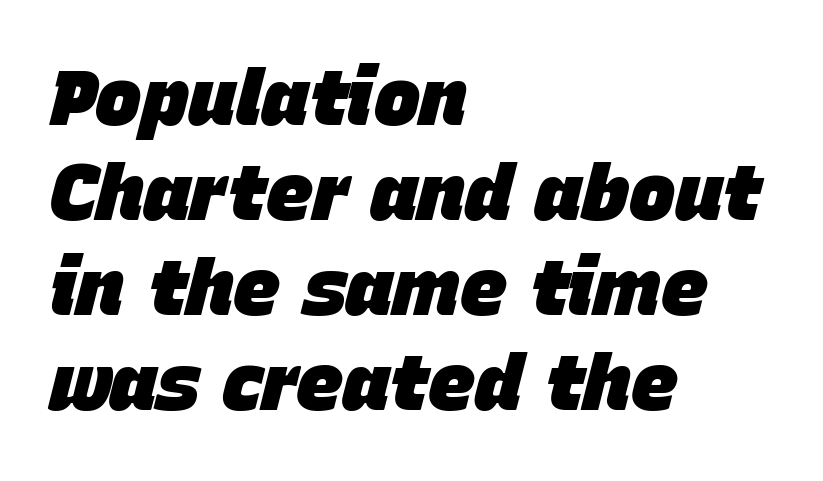
Q: Is the text bold? A: Yes.
Q: Is the text italic (slanted)? A: Yes, it leans right by about 15 degrees.
Q: Is the text underlined? A: No.
Q: How is the paragraph aligned? A: Left-aligned.
Q: Is the spacing between letters normal or unusually wide? A: Normal.
Q: Width (condensed, normal, or wide)? A: Normal.
Q: Stroke contrast? A: Low.
Q: x-height? A: Large.
Q: Monospaced? A: No.
